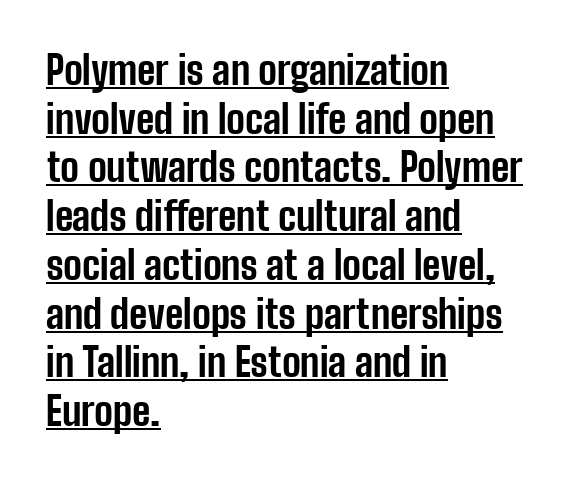
Posture: vertical. The lines sit at an ordinary, default distance from one another. Its strokes are broad and dark, the hallmark of bold type. This sample uses a sans-serif face. Glance below the letters and you will spot a drawn line.
